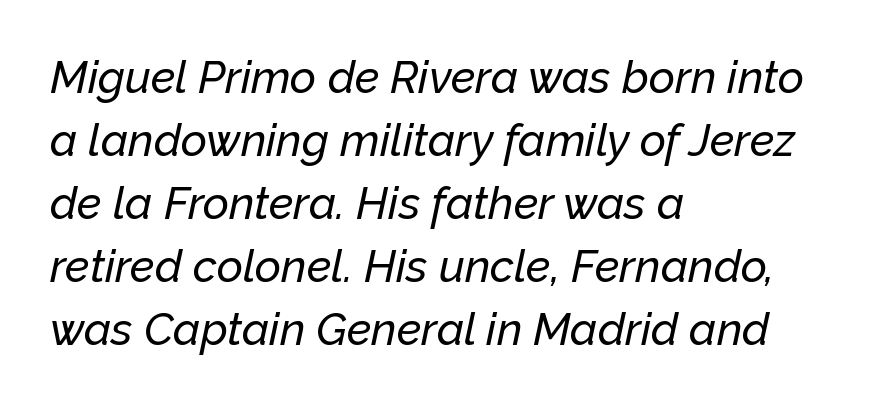
Caption: multi-line text, flush left, ragged right. Style check: oblique. The foot of each line stays bare and open. Tracking here is standard; glyphs follow each other at the usual distance. The passage shown is typed in a proportional face where columns would drift. The leading is moderate, giving the passage an even texture.
